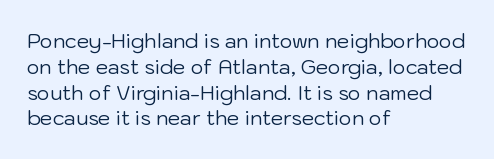
The image shows 20 px text type, upright; set left-aligned, normal line spacing (1.29x), normal letter spacing, not underlined.
